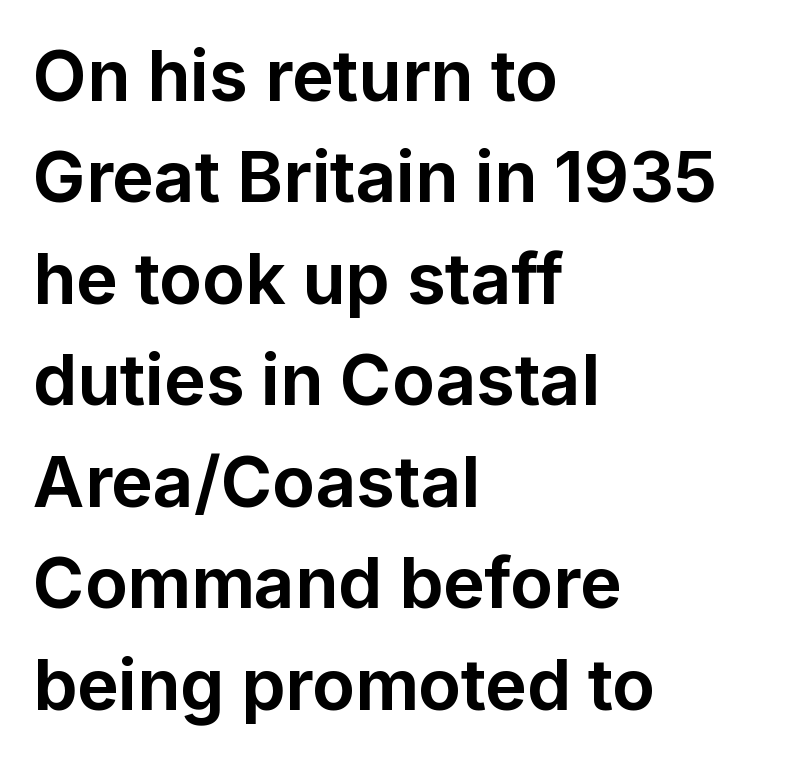
The image shows 70 px bold sans-serif type, upright; set left-aligned, normal line spacing (1.45x), normal letter spacing, not underlined; low stroke contrast and a medium x-height.
